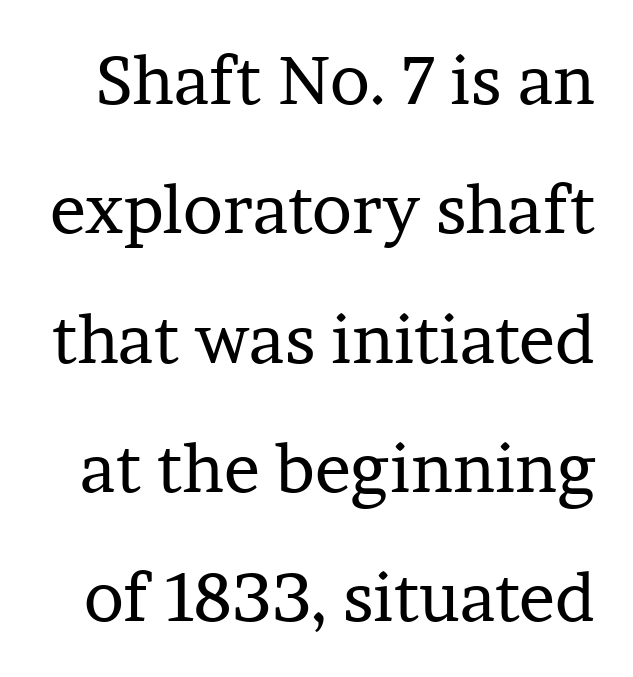
Q: Is the text bold? A: No.
Q: Is the text italic (slanted)? A: No, it is upright.
Q: Is the typeface a serif or a sans-serif typeface? A: Serif.
Q: Is the text underlined? A: No.
Q: Is the spacing between letters normal or unusually wide? A: Normal.
Q: Is the spacing between lines tight, normal or loose? A: Loose.
Q: Width (condensed, normal, or wide)? A: Normal.
Q: Stroke contrast? A: Low.
Q: x-height? A: Medium.
Q: Monospaced? A: No.
